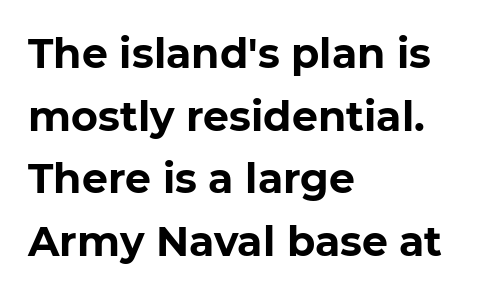
{"serif": "no", "bold": "yes", "weight": "bold", "width": "normal", "stroke_contrast": "low", "x_height": "medium", "monospaced": "no", "underline": "no", "align": "left", "line_spacing": "normal", "line_spacing_ratio": 1.53, "letter_spacing": "normal", "letter_spacing_em": 0.0, "glyph_px": 41}
